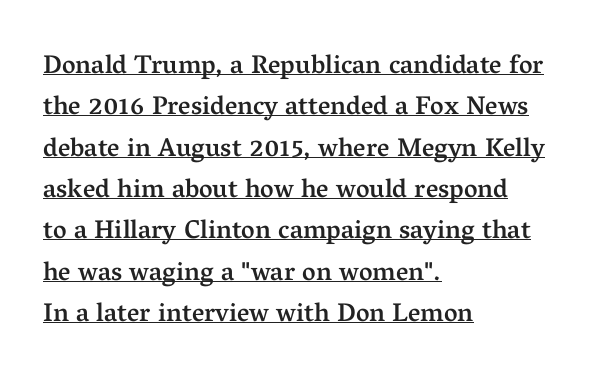
{"italic": "no", "bold": "semi", "underline": "yes", "align": "left", "line_spacing": "normal", "line_spacing_ratio": 1.59, "letter_spacing": "normal", "letter_spacing_em": 0.0, "glyph_px": 26}
